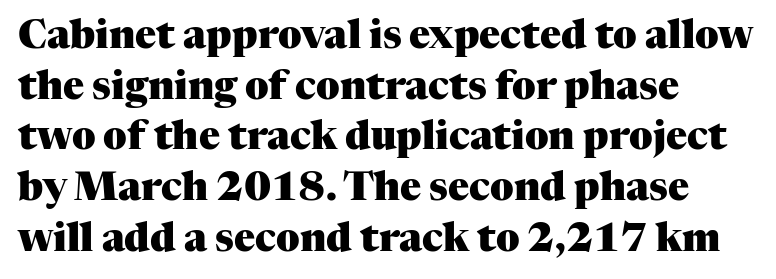
{"serif": "yes", "italic": "no", "bold": "yes", "weight": "heavy", "width": "normal", "stroke_contrast": "medium", "x_height": "medium", "monospaced": "no", "underline": "no", "align": "left", "line_spacing": "normal", "line_spacing_ratio": 1.3, "letter_spacing": "normal", "letter_spacing_em": 0.0, "glyph_px": 39}
